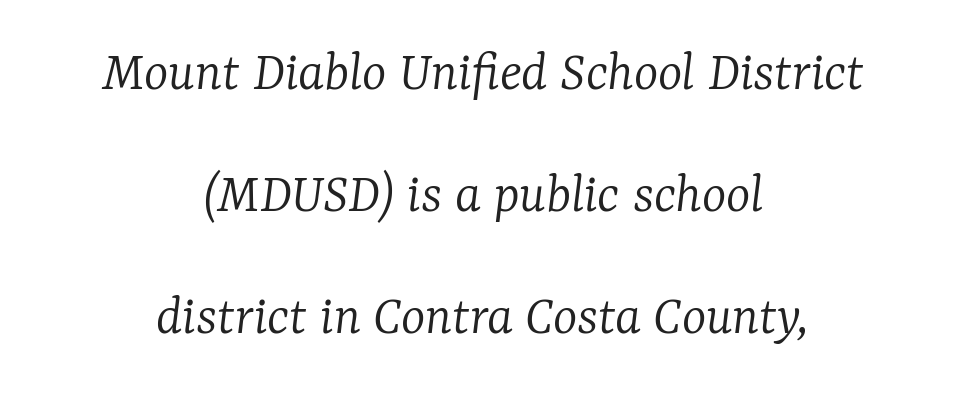
{"serif": "yes", "italic": "yes", "lean": "right", "slant_degrees": 7, "bold": "no", "weight": "light", "width": "normal", "stroke_contrast": "low", "x_height": "medium", "monospaced": "no", "underline": "no", "align": "center", "line_spacing": "loose", "line_spacing_ratio": 2.1, "letter_spacing": "normal", "letter_spacing_em": 0.0, "glyph_px": 58}
